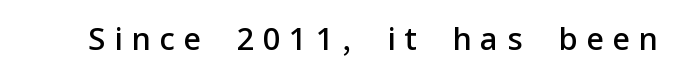
Q: Is the text bold? A: Semi-bold.
Q: Is the text italic (slanted)? A: No, it is upright.
Q: Is the typeface a serif or a sans-serif typeface? A: Sans-serif.
Q: Is the text underlined? A: No.
Q: Is the spacing between letters normal or unusually wide? A: Unusually wide.
Q: Width (condensed, normal, or wide)? A: Normal.
Q: Stroke contrast? A: Low.
Q: x-height? A: Medium.
Q: Monospaced? A: No.
